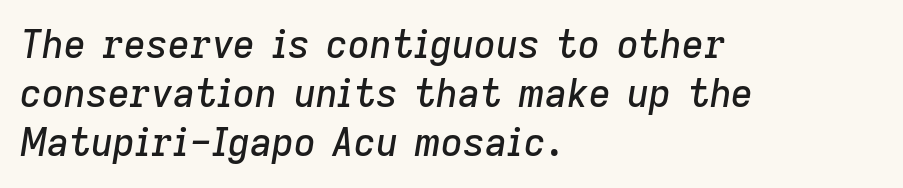
{"italic": "yes", "lean": "right", "slant_degrees": 9, "width": "normal", "stroke_contrast": "low", "x_height": "medium", "monospaced": "no", "underline": "no", "align": "left", "line_spacing": "normal", "line_spacing_ratio": 1.29, "letter_spacing": "normal", "letter_spacing_em": 0.0, "glyph_px": 38}
